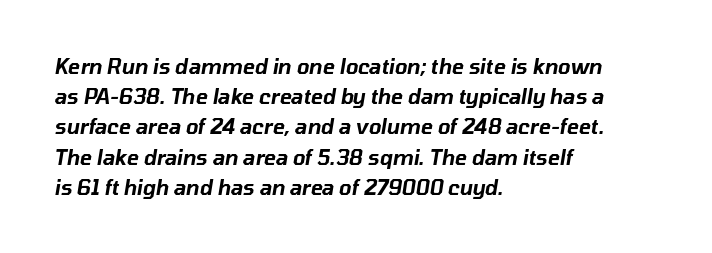
Horizontal alignment here is leftward, the default for most running prose. Students, note that the glyphs here touch the page at normal intervals. Quick note: underline off. The glyphs look as if they've been sheared to an angle.
